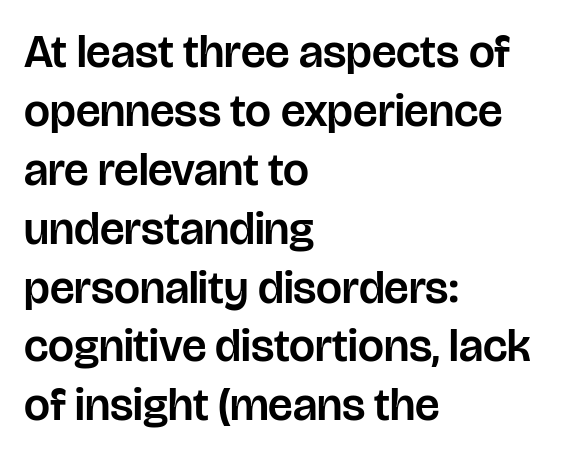
Q: Is the text italic (slanted)? A: No, it is upright.
Q: Is the typeface a serif or a sans-serif typeface? A: Sans-serif.
Q: Is the text underlined? A: No.
Q: How is the paragraph aligned? A: Left-aligned.
Q: Is the spacing between letters normal or unusually wide? A: Normal.
Q: Is the spacing between lines tight, normal or loose? A: Normal.
Q: Width (condensed, normal, or wide)? A: Normal.
Q: Stroke contrast? A: Low.
Q: x-height? A: Large.
Q: Monospaced? A: No.
